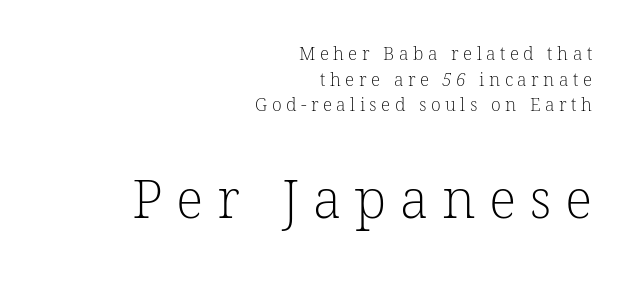
{"serif": "yes", "bold": "no", "weight": "light", "width": "normal", "stroke_contrast": "low", "x_height": "medium", "monospaced": "no", "underline": "no", "align": "right", "line_spacing": "normal", "line_spacing_ratio": 1.43, "letter_spacing": "wide", "letter_spacing_em": 0.25, "larger_block": "second", "size_ratio": 3.0, "glyph_px": 54}
